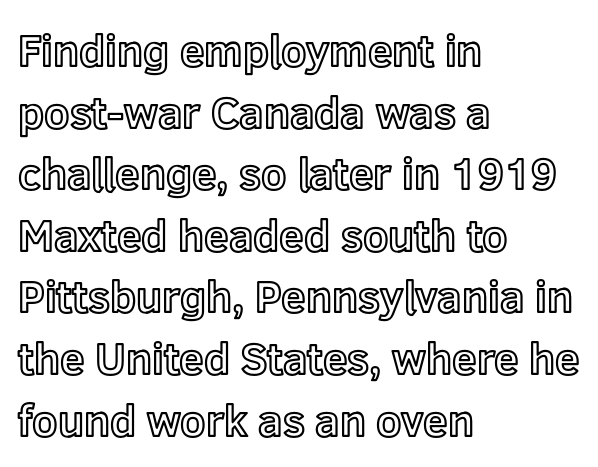
The image shows 44 px text type, upright; set left-aligned, normal line spacing (1.4x), normal letter spacing, not underlined; a medium x-height.
